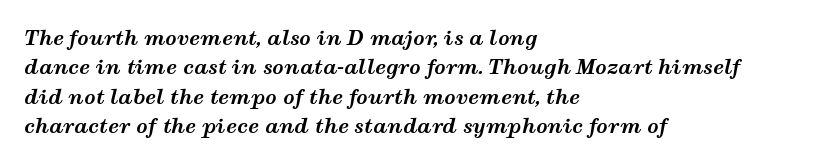
Q: Is the text bold? A: Yes.
Q: Is the text italic (slanted)? A: Yes, it leans right by about 12 degrees.
Q: Is the text underlined? A: No.
Q: How is the paragraph aligned? A: Left-aligned.
Q: Is the spacing between letters normal or unusually wide? A: Normal.
Q: Is the spacing between lines tight, normal or loose? A: Normal.
